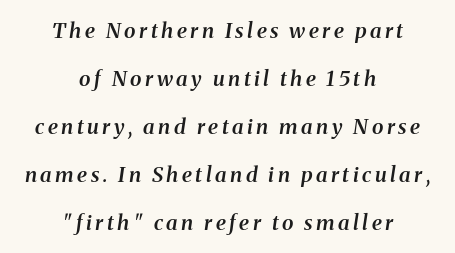
{"italic": "yes", "lean": "right", "slant_degrees": 8, "bold": "semi", "underline": "no", "align": "center", "line_spacing": "loose", "line_spacing_ratio": 2.28, "glyph_px": 21}
